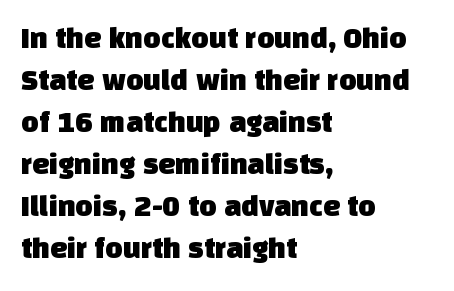
This sample has the flowing, uneven cadence of proportional lettering. Which margin do the lines hug? The left one — the right edge is uneven. Descender tails drop into unmarked territory. Is this a sans? Yes — the strokes have no serifs.
